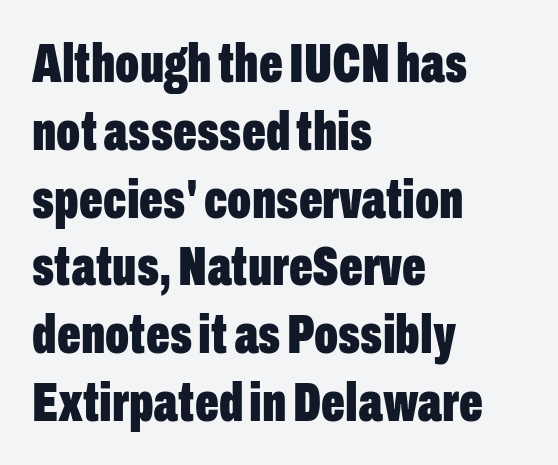
{"serif": "no", "italic": "no", "bold": "yes", "weight": "bold", "width": "condensed", "stroke_contrast": "low", "x_height": "medium", "monospaced": "no", "underline": "no", "align": "left", "line_spacing_ratio": 1.21, "letter_spacing": "normal", "letter_spacing_em": 0.0, "glyph_px": 56}
